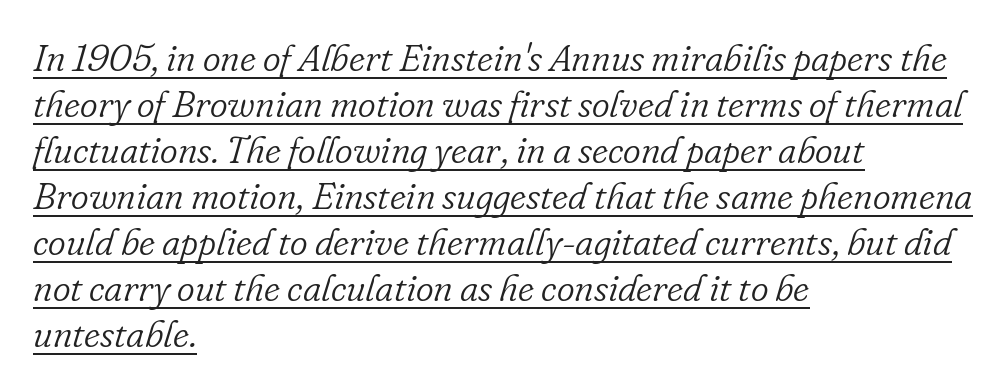
{"serif": "yes", "italic": "yes", "lean": "right", "slant_degrees": 16, "bold": "no", "weight": "light", "width": "normal", "stroke_contrast": "low", "x_height": "small", "monospaced": "no", "underline": "yes", "align": "left", "line_spacing_ratio": 1.21, "letter_spacing": "normal", "letter_spacing_em": 0.0, "glyph_px": 38}
